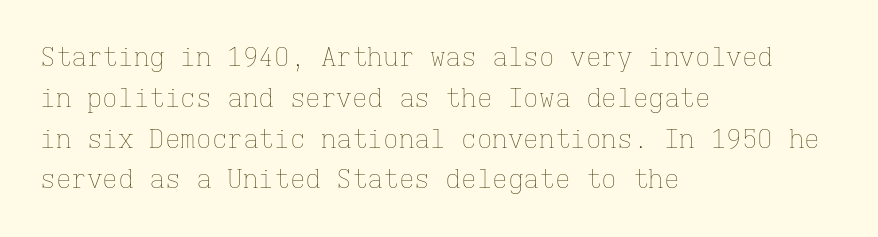
The gap between lines stays unmarked. No extra tracking has been applied to these lines. Does the leading feel generous? No, just average. Short and long lines alike share a common starting point at left.
